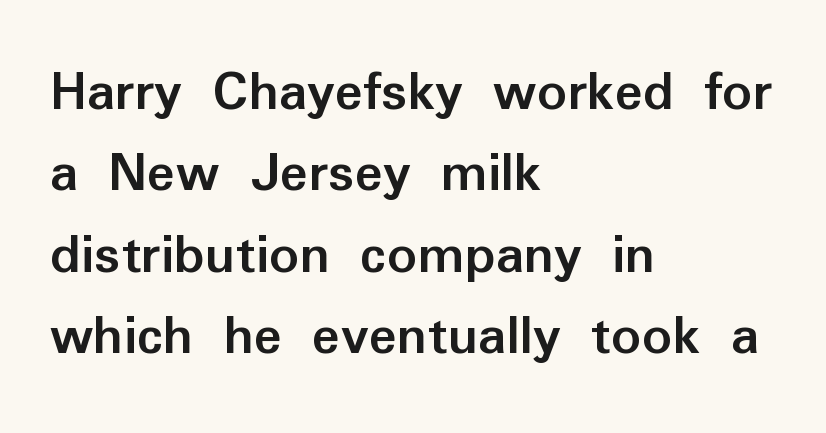
{"serif": "no", "italic": "no", "bold": "yes", "weight": "semibold", "width": "normal", "stroke_contrast": "low", "x_height": "medium", "monospaced": "no", "underline": "no", "align": "left", "line_spacing": "normal", "line_spacing_ratio": 1.38, "letter_spacing": "normal", "letter_spacing_em": 0.0, "glyph_px": 59}
